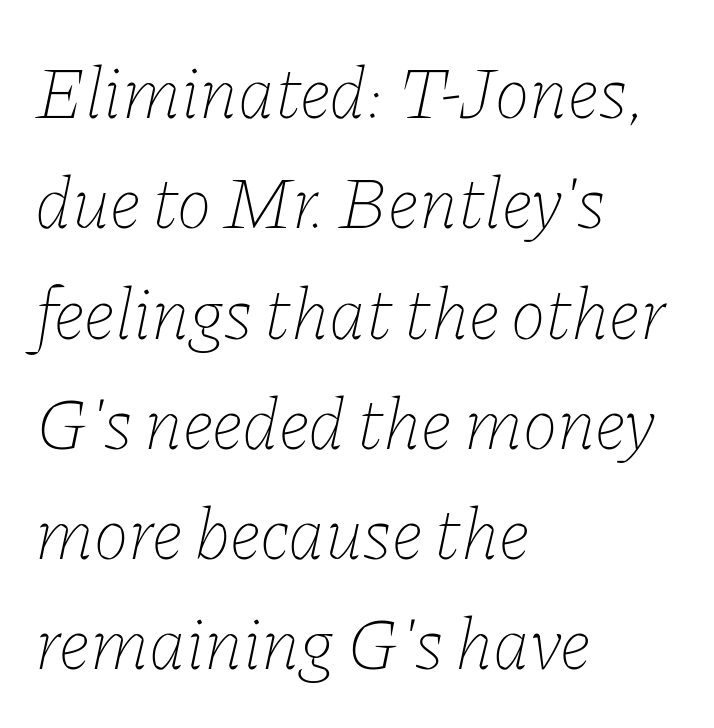
Line spacing here is normal. Proportional: the letters do not fall into vertical columns. Rule under the text: the space is simply empty. Style check: oblique. Horizontally, the lines are justified to the leading edge only.
